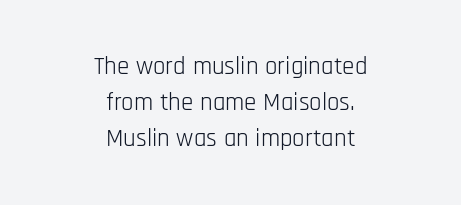
The image shows 25 px text type, upright; set centered, normal line spacing (1.44x), normal letter spacing, not underlined.
